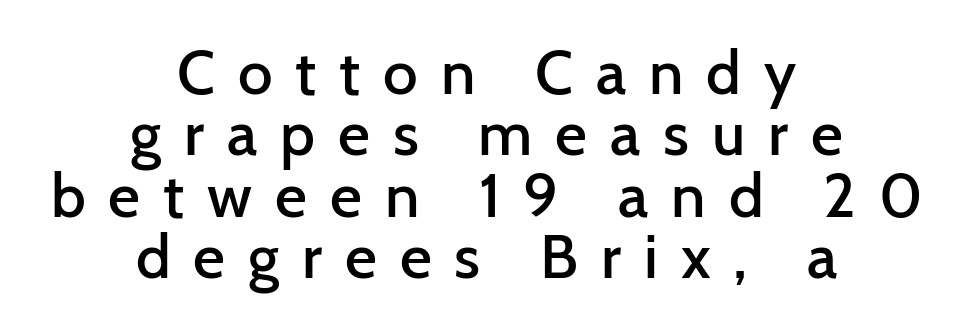
Q: Is the text bold? A: Semi-bold.
Q: Is the text italic (slanted)? A: No, it is upright.
Q: Is the typeface a serif or a sans-serif typeface? A: Sans-serif.
Q: Is the text underlined? A: No.
Q: How is the paragraph aligned? A: Centered.
Q: Is the spacing between letters normal or unusually wide? A: Unusually wide.
Q: Is the spacing between lines tight, normal or loose? A: Tight.
Q: Width (condensed, normal, or wide)? A: Normal.
Q: Stroke contrast? A: Low.
Q: x-height? A: Medium.
Q: Monospaced? A: No.
